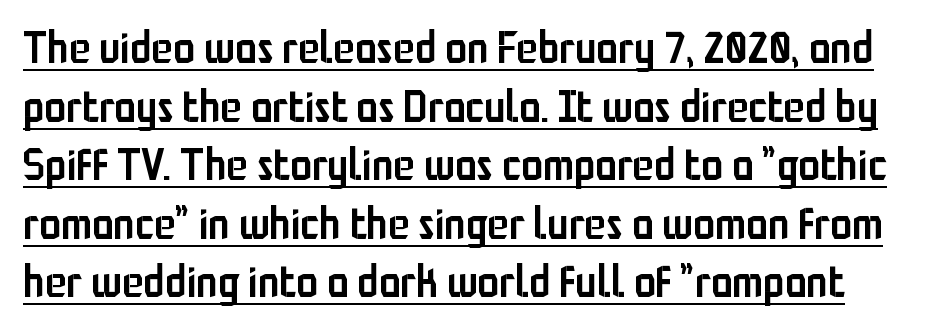
The image shows 44 px semibold, condensed sans-serif type, upright; set normal line spacing (1.33x), normal letter spacing, underlined; low stroke contrast and a medium x-height.
